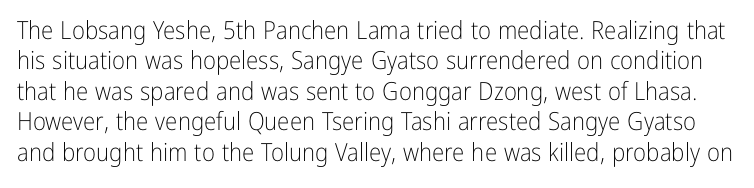
{"italic": "no", "bold": "no", "underline": "no", "line_spacing_ratio": 1.22, "letter_spacing": "normal", "letter_spacing_em": 0.0, "glyph_px": 25}
